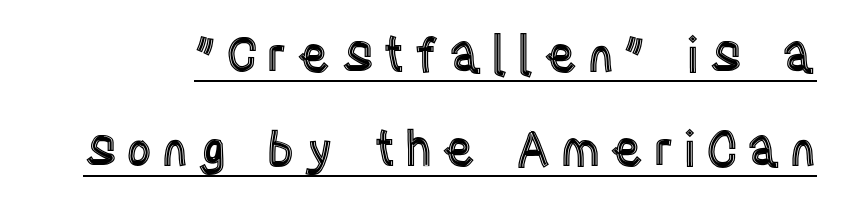
The image shows 49 px condensed type, upright; set loose line spacing (1.92x), underlined; a large x-height.
